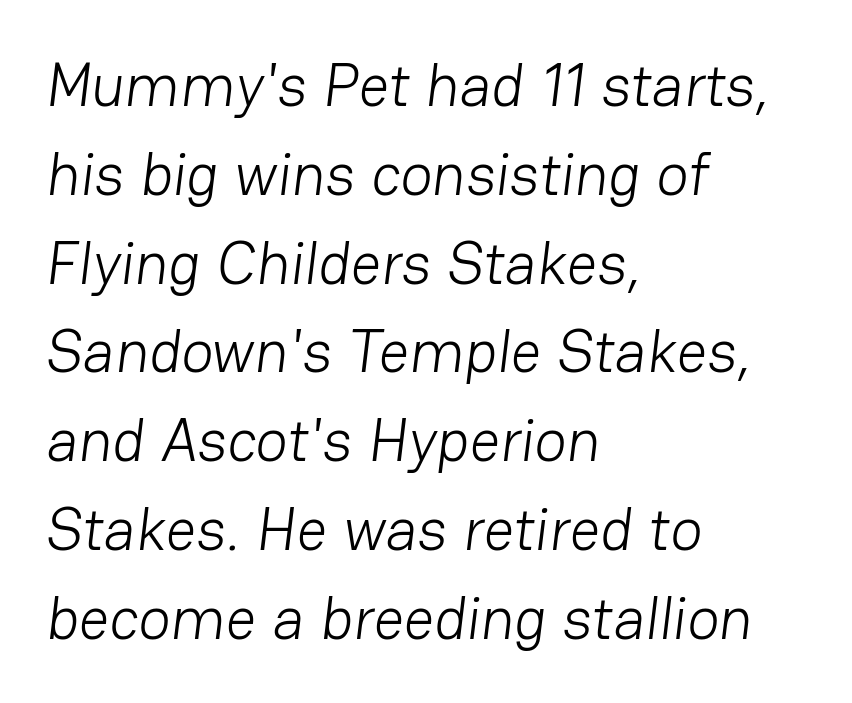
The image shows 60 px light sans-serif type; set left-aligned, normal line spacing (1.48x), normal letter spacing, not underlined; low stroke contrast and a medium x-height.
